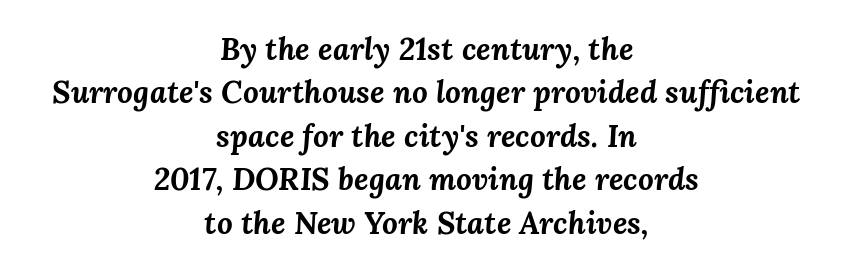
Decoration check: the copy has no underline. These words are printed bold, with thick strokes throughout. Quick note: italic. A typesetter would call this proportional, since set widths differ per character. Compared with a flush-left layout, this one balances lines on the center instead.
